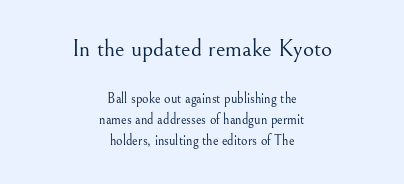
Q: Is the text bold? A: No.
Q: Is the text italic (slanted)? A: No, it is upright.
Q: Is the text underlined? A: No.
Q: How is the paragraph aligned? A: Centered.
Q: Is the spacing between letters normal or unusually wide? A: Normal.
Q: Is the spacing between lines tight, normal or loose? A: Normal.
Q: Which block of text is set in a larger size, the first (top) or the second (bottom)? A: The first (top) one.
